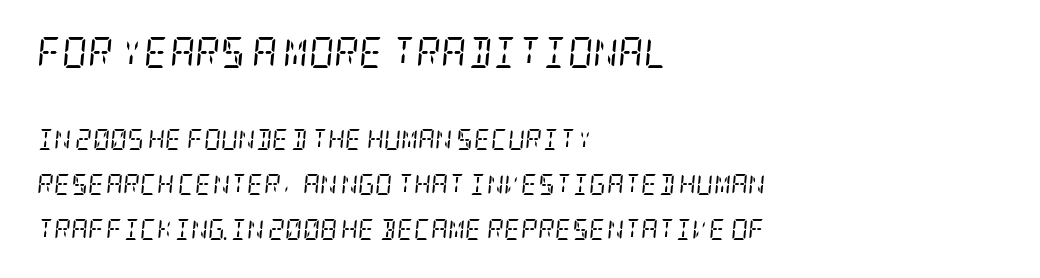
The image shows 31 px regular-weight, condensed serif type, italic (leaning right); set left-aligned, loose line spacing (2.16x), normal letter spacing, not underlined; the first (top) block is 1.48x larger; low stroke contrast and a large x-height.
